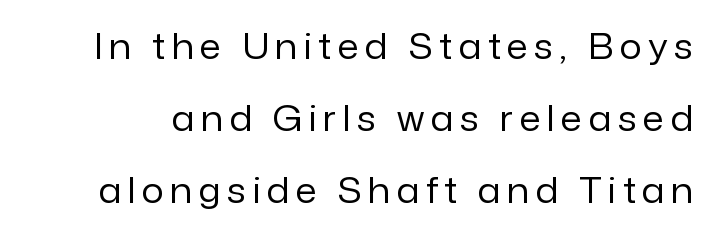
{"serif": "no", "italic": "no", "bold": "no", "weight": "regular", "width": "normal", "stroke_contrast": "low", "x_height": "medium", "monospaced": "no", "underline": "no", "line_spacing": "loose", "line_spacing_ratio": 2.06, "glyph_px": 35}
